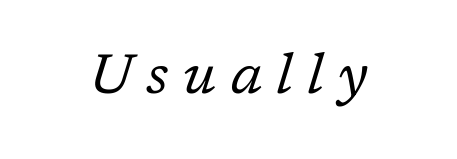
Little horizontal feet cap the strokes, marking this as serif type. No word sits above an underline. You could not count columns in this text — the font is proportionally spaced. The typesetting does not lean heavy: it is not bold. Characters follow at a spacing far wider than the type designer built in.
